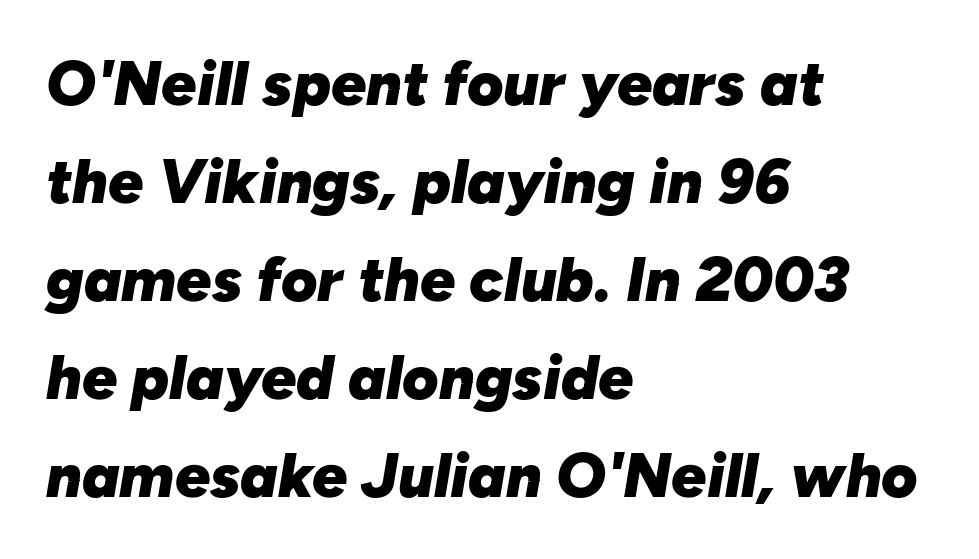
{"italic": "yes", "lean": "right", "slant_degrees": 10, "bold": "yes", "weight": "heavy", "width": "normal", "stroke_contrast": "low", "x_height": "medium", "monospaced": "no", "underline": "no", "align": "left", "line_spacing": "normal", "line_spacing_ratio": 1.58, "letter_spacing": "normal", "letter_spacing_em": 0.0, "glyph_px": 62}
